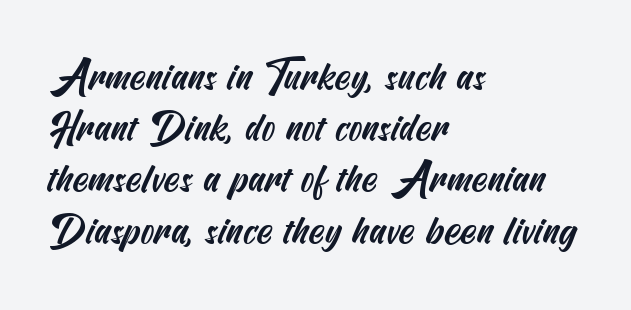
Q: Is the typeface a serif or a sans-serif typeface? A: Sans-serif.
Q: Is the text underlined? A: No.
Q: How is the paragraph aligned? A: Left-aligned.
Q: Is the spacing between letters normal or unusually wide? A: Normal.
Q: Is the spacing between lines tight, normal or loose? A: Normal.
Q: Width (condensed, normal, or wide)? A: Condensed.
Q: Stroke contrast? A: Medium.
Q: x-height? A: Small.
